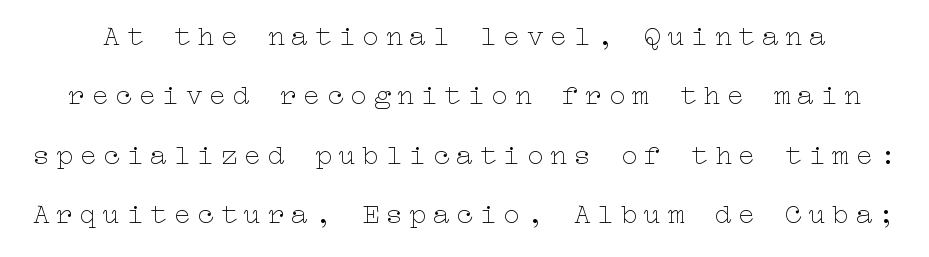
The image shows 28 px thin, wide type, upright; set loose line spacing (2.12x), unusually wide letter spacing (+0.24 em), not underlined; low stroke contrast and a medium x-height.
